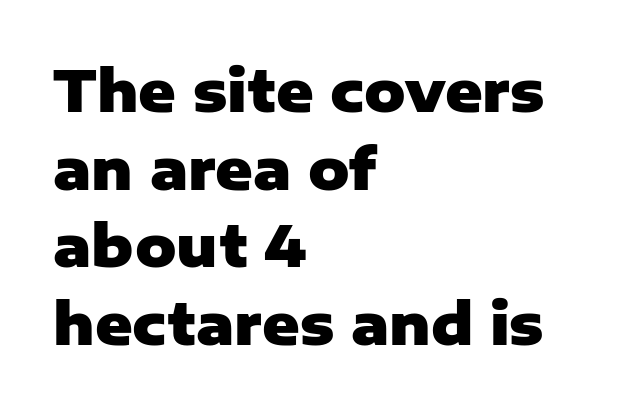
{"serif": "no", "italic": "no", "bold": "yes", "weight": "heavy", "width": "normal", "stroke_contrast": "low", "x_height": "medium", "monospaced": "no", "underline": "no", "align": "left", "line_spacing": "normal", "line_spacing_ratio": 1.36, "letter_spacing": "normal", "letter_spacing_em": 0.0, "glyph_px": 57}
